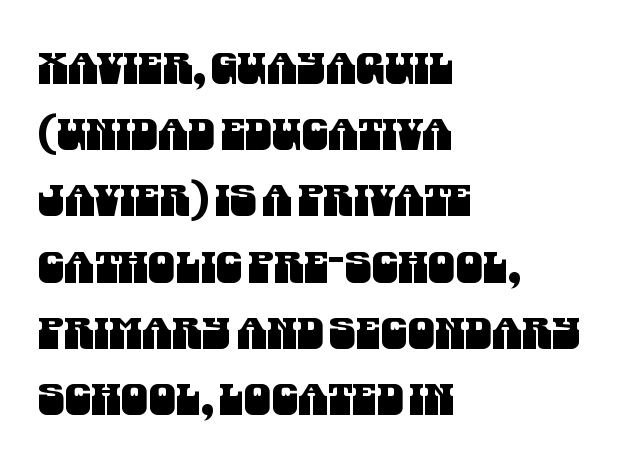
Q: Is the typeface a serif or a sans-serif typeface? A: Sans-serif.
Q: Is the text underlined? A: No.
Q: How is the paragraph aligned? A: Left-aligned.
Q: Is the spacing between letters normal or unusually wide? A: Normal.
Q: Is the spacing between lines tight, normal or loose? A: Normal.
Q: Width (condensed, normal, or wide)? A: Condensed.
Q: Stroke contrast? A: Medium.
Q: x-height? A: Large.
Q: Monospaced? A: No.
